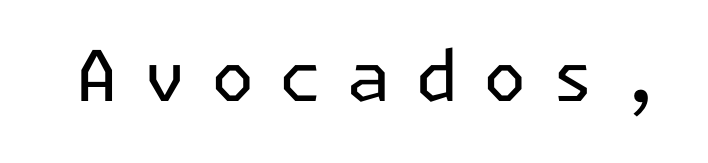
The image shows 70 px regular-weight sans-serif type, upright; set unusually wide letter spacing (+0.35 em), not underlined; low stroke contrast and a medium x-height.
